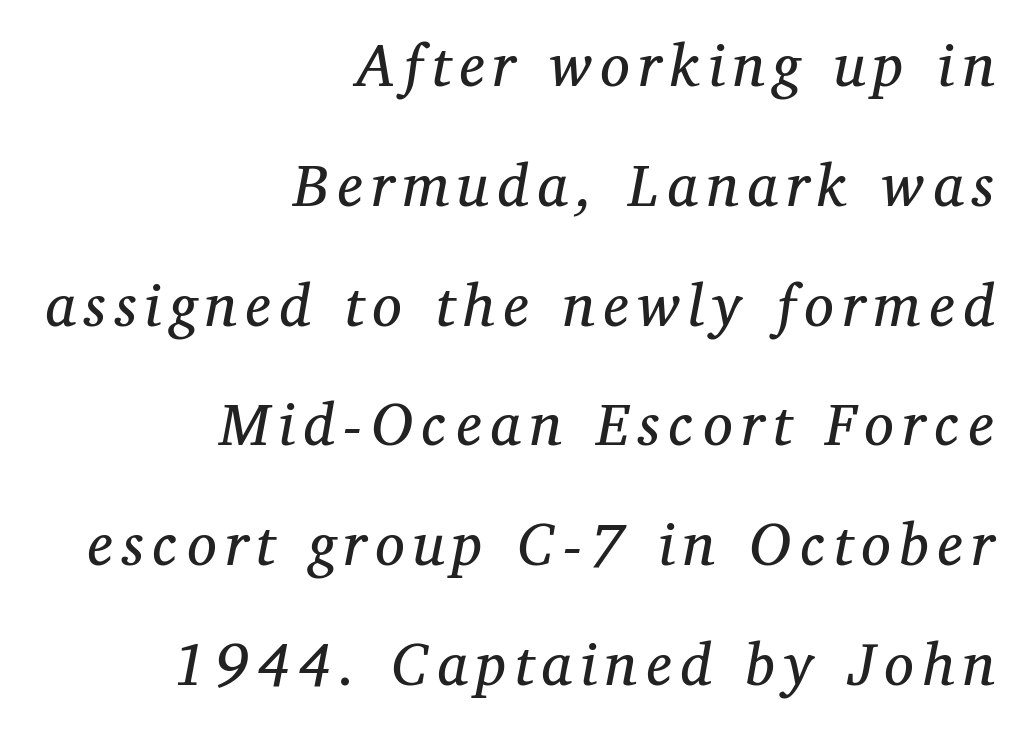
Q: Is the text bold? A: No.
Q: Is the text italic (slanted)? A: Yes, it leans right by about 12 degrees.
Q: Is the typeface a serif or a sans-serif typeface? A: Serif.
Q: Is the text underlined? A: No.
Q: How is the paragraph aligned? A: Right-aligned.
Q: Is the spacing between lines tight, normal or loose? A: Loose.
Q: Width (condensed, normal, or wide)? A: Normal.
Q: Stroke contrast? A: Medium.
Q: x-height? A: Medium.
Q: Monospaced? A: No.
